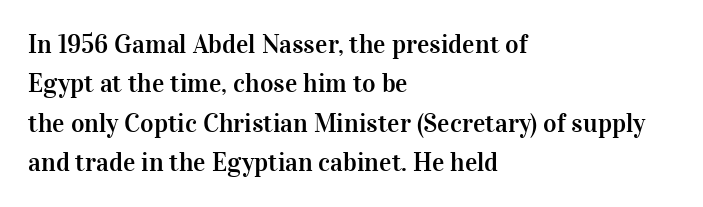
This rendering features lettering with no underline. Every row of glyphs begins at an identical x-position on the left. The leading is moderate, giving the passage an even texture. When letters stand straight like this, we call the style roman or upright.
